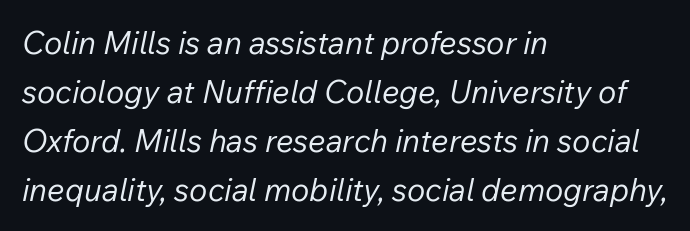
{"italic": "yes", "lean": "right", "slant_degrees": 12, "bold": "no", "weight": "regular", "width": "normal", "stroke_contrast": "low", "x_height": "medium", "monospaced": "no", "underline": "no", "align": "left", "line_spacing": "normal", "line_spacing_ratio": 1.58, "letter_spacing": "normal", "letter_spacing_em": 0.0, "glyph_px": 31}
